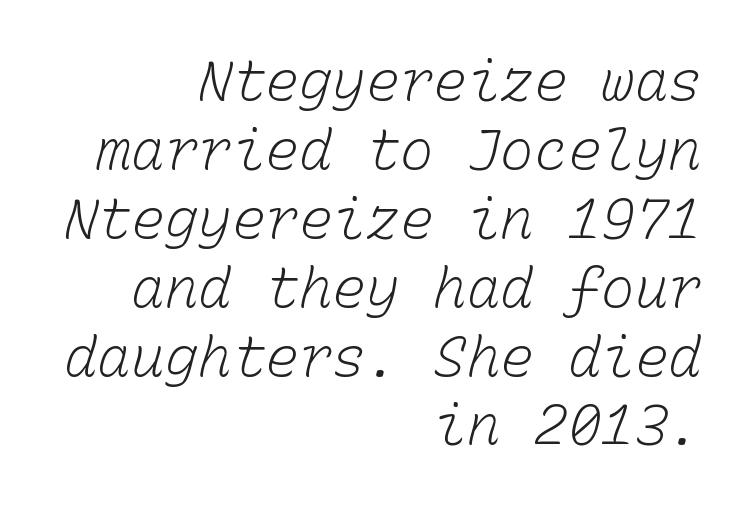
The image shows 56 px light type, monospaced; set right-aligned, line spacing 1.23x, normal letter spacing, not underlined; low stroke contrast and a medium x-height.
